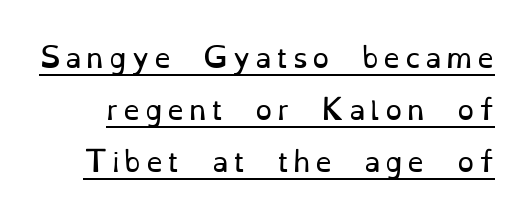
The weight would be labelled regular, book, light, or lighter still. Notice how a bar underscores the lettering throughout. A typesetter would call this leading open, well beyond the default. This is roman type, the default non-slanted kind.
